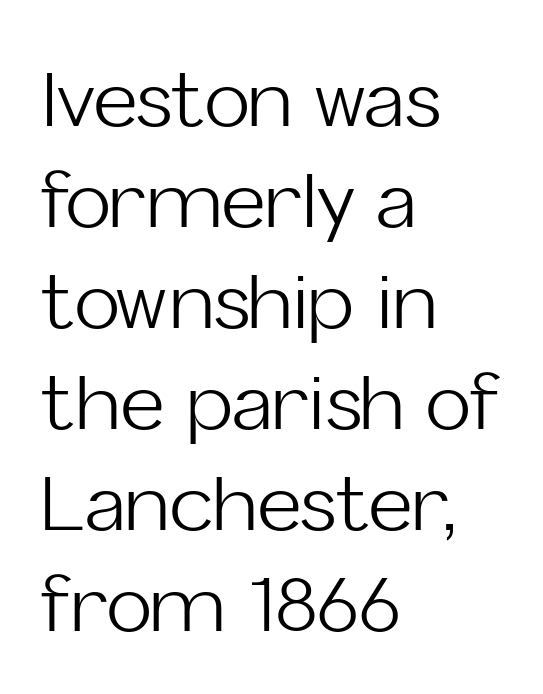
The setting favours the left margin, as ordinary paragraphs usually do. Tracking here is standard; glyphs follow each other at the usual distance. Think of a printed novel: that variable character pitch is what you see here. The designer left line spacing at the default. Caption: face not bold, strokes unweighted. The glyphs are unaccompanied by any horizontal stroke below them.
